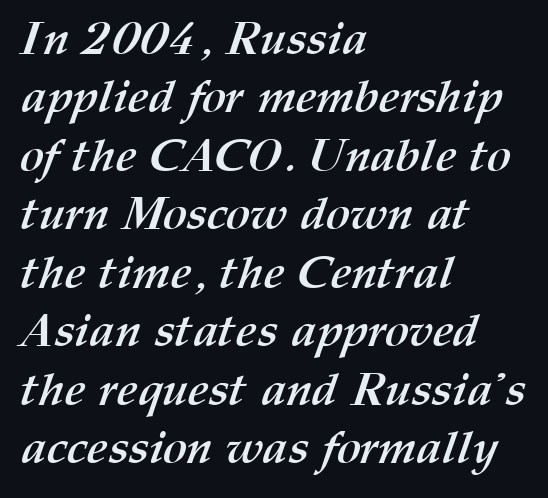
{"bold": "yes", "weight": "semibold", "width": "normal", "stroke_contrast": "medium", "x_height": "medium", "monospaced": "no", "underline": "no", "align": "left", "line_spacing": "normal", "line_spacing_ratio": 1.27, "letter_spacing": "normal", "letter_spacing_em": 0.0, "glyph_px": 46}
